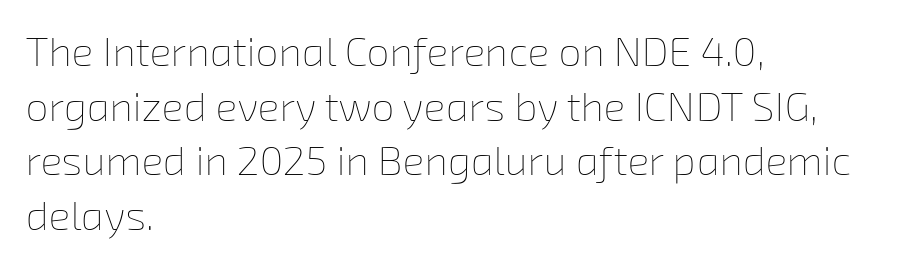
{"bold": "no", "weight": "thin", "width": "normal", "stroke_contrast": "low", "x_height": "medium", "monospaced": "no", "underline": "no", "align": "left", "line_spacing": "normal", "line_spacing_ratio": 1.33, "letter_spacing": "normal", "letter_spacing_em": 0.0, "glyph_px": 41}
